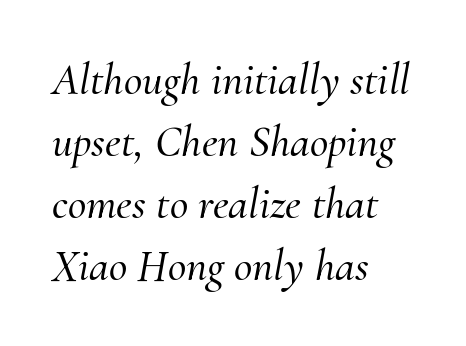
Inter-character spacing is left at the font's built-in metrics. Anything drawn beneath the words? Only blank space. I'd call this a serif setting — the letters wear small feet. Line beginnings align vertically; line endings do not. Is this a fixed-width face? No — the glyphs have proportional, varying widths. What's the leading like? Ordinary, nothing unusual.
